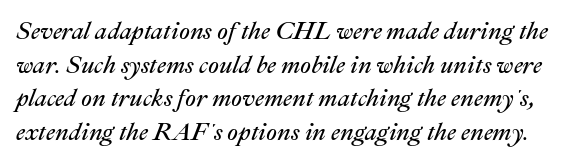
The image shows 24 px text type, italic (leaning right); set normal line spacing (1.4x), normal letter spacing, not underlined.
